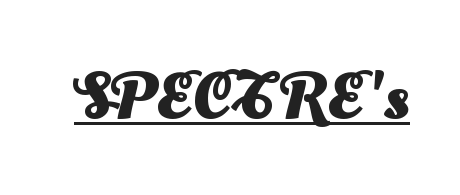
The passage shown is emphatically bold. Serifs: no, the terminals of the letterforms are clean. Letter spacing: default. The face used here appears with an underline applied. The face used here is proportionally spaced, like ordinary book or web type.
